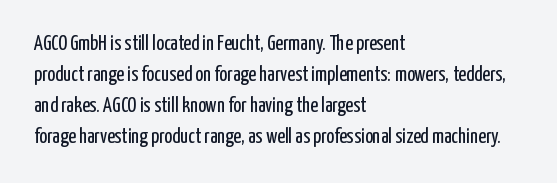
The image shows 21 px text type, upright; set left-aligned, normal line spacing (1.48x), normal letter spacing, not underlined.
